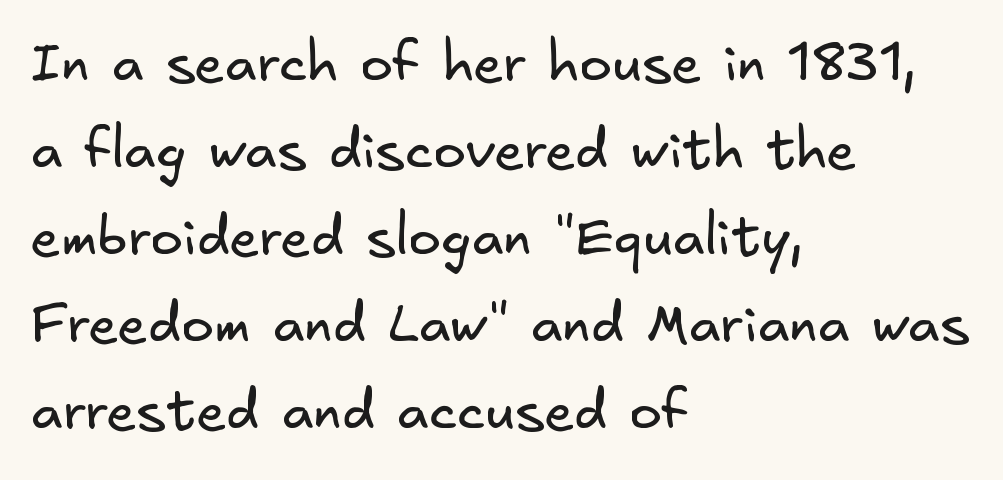
{"serif": "no", "bold": "no", "weight": "regular", "width": "normal", "stroke_contrast": "low", "x_height": "small", "underline": "no", "align": "left", "line_spacing": "normal", "line_spacing_ratio": 1.58, "letter_spacing": "normal", "letter_spacing_em": 0.0, "glyph_px": 55}
